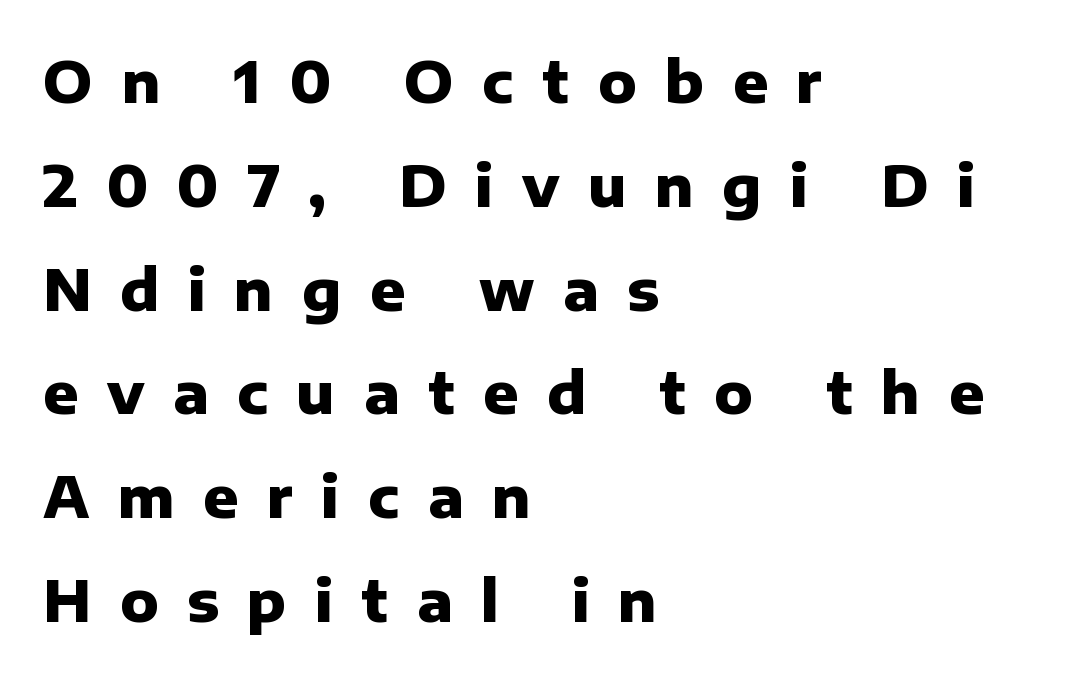
Characters follow at a spacing far wider than the type designer built in. Each letter keeps its own natural width here, so spacing adapts to shape. Type without underlining. Posture: vertical.
